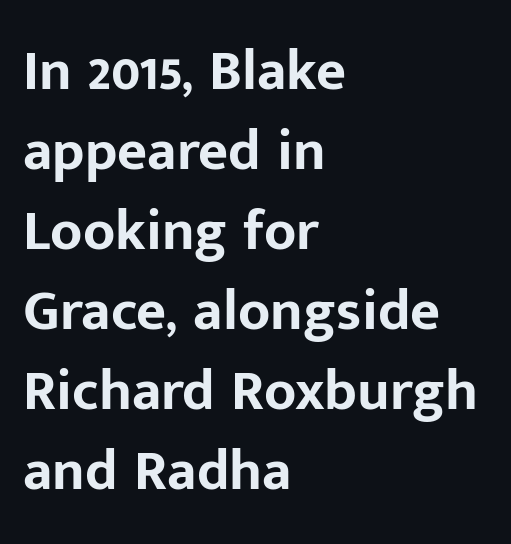
{"serif": "no", "italic": "no", "bold": "yes", "weight": "bold", "width": "normal", "stroke_contrast": "low", "x_height": "medium", "monospaced": "no", "underline": "no", "align": "left", "line_spacing": "normal", "line_spacing_ratio": 1.38, "letter_spacing": "normal", "letter_spacing_em": 0.0, "glyph_px": 58}
